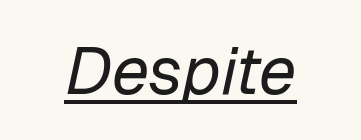
The image shows 67 px regular-weight type, italic (leaning right); set normal letter spacing, underlined; low stroke contrast and a medium x-height.
